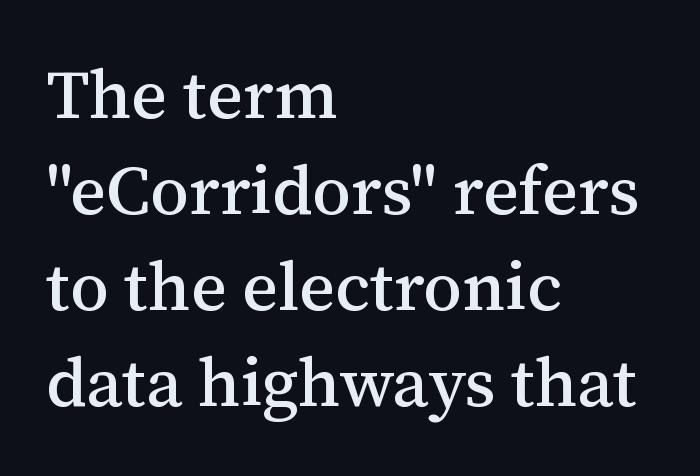
{"serif": "yes", "italic": "no", "width": "normal", "stroke_contrast": "medium", "x_height": "medium", "monospaced": "no", "underline": "no", "align": "left", "line_spacing": "normal", "line_spacing_ratio": 1.39, "letter_spacing": "normal", "letter_spacing_em": 0.0, "glyph_px": 69}
